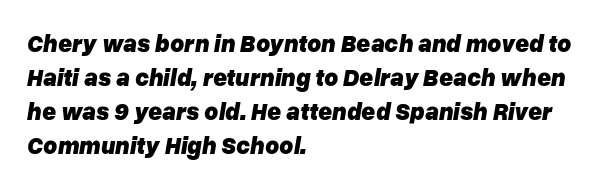
The image shows 24 px bold type, italic (leaning right); set left-aligned, normal line spacing (1.42x), normal letter spacing, not underlined.
